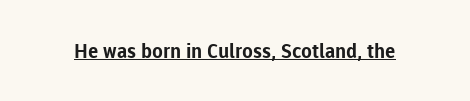
Weight: bold. Is the letter spacing exaggerated? No — it looks like the ordinary default. In designer terms, the underline attribute is active on this setting. A roman cut, with each character standing at attention.
